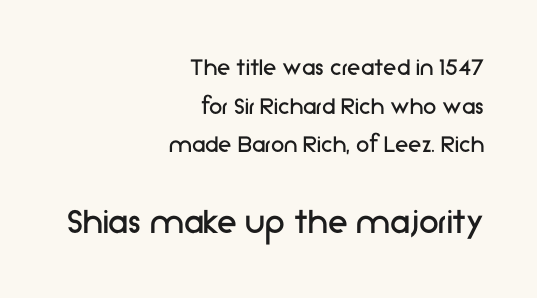
The image shows 40 px regular-weight sans-serif type, upright; set right-aligned, normal line spacing (1.43x), normal letter spacing, not underlined; the second (bottom) block is 1.48x larger; low stroke contrast and a medium x-height.
